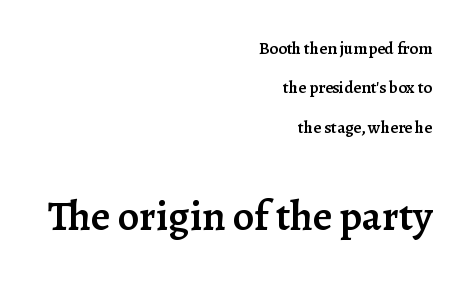
Q: Is the text bold? A: Semi-bold.
Q: Is the text italic (slanted)? A: No, it is upright.
Q: Is the typeface a serif or a sans-serif typeface? A: Serif.
Q: Is the text underlined? A: No.
Q: How is the paragraph aligned? A: Right-aligned.
Q: Is the spacing between letters normal or unusually wide? A: Normal.
Q: Is the spacing between lines tight, normal or loose? A: Loose.
Q: Which block of text is set in a larger size, the first (top) or the second (bottom)? A: The second (bottom) one.
Q: Width (condensed, normal, or wide)? A: Normal.
Q: Stroke contrast? A: Low.
Q: x-height? A: Medium.
Q: Monospaced? A: No.
